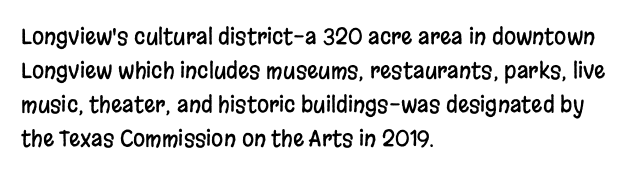
Q: Is the text italic (slanted)? A: No, it is upright.
Q: Is the text underlined? A: No.
Q: How is the paragraph aligned? A: Left-aligned.
Q: Is the spacing between letters normal or unusually wide? A: Normal.
Q: Is the spacing between lines tight, normal or loose? A: Normal.
